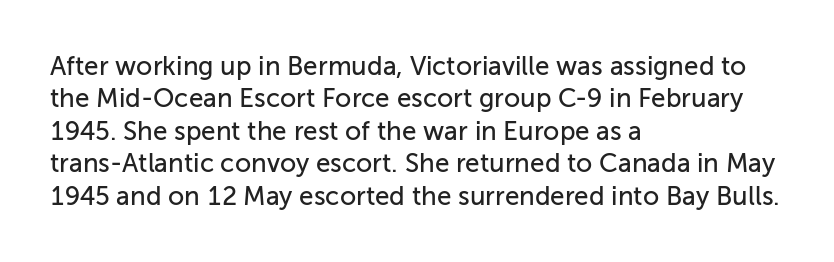
The image shows 26 px text type, upright; set left-aligned, normal line spacing (1.25x), normal letter spacing, not underlined.
